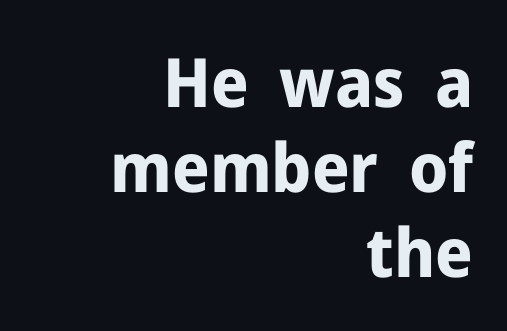
{"serif": "no", "italic": "no", "bold": "yes", "weight": "bold", "width": "normal", "stroke_contrast": "low", "x_height": "medium", "monospaced": "no", "underline": "no", "align": "right", "line_spacing": "normal", "line_spacing_ratio": 1.25, "letter_spacing": "normal", "letter_spacing_em": 0.0, "glyph_px": 68}
